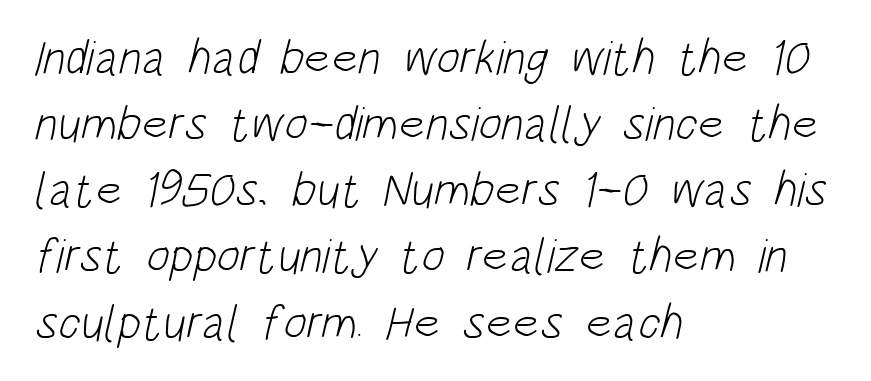
{"serif": "no", "bold": "no", "weight": "light", "width": "condensed", "stroke_contrast": "low", "x_height": "large", "monospaced": "no", "underline": "no", "align": "left", "line_spacing": "normal", "line_spacing_ratio": 1.35, "letter_spacing": "normal", "letter_spacing_em": 0.0, "glyph_px": 49}
